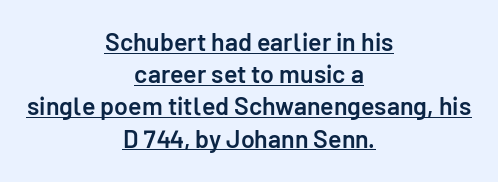
The image shows 25 px text type, upright; set centered, normal line spacing (1.29x), normal letter spacing, underlined.
